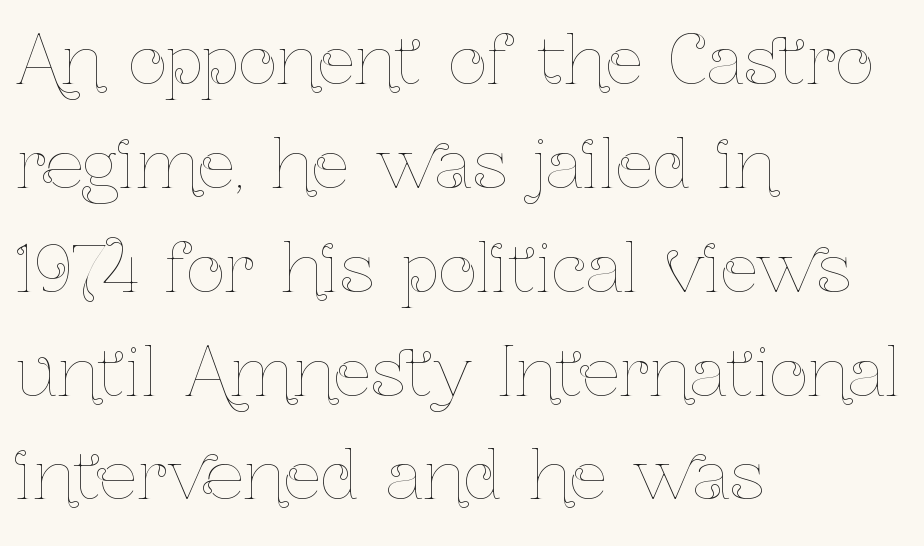
Descender tails drop into unmarked territory. Is the block centered? No — it sits flush against the left margin. The cut favours lightness, reaching ordinary text weight at its darkest. Leading: standard.
